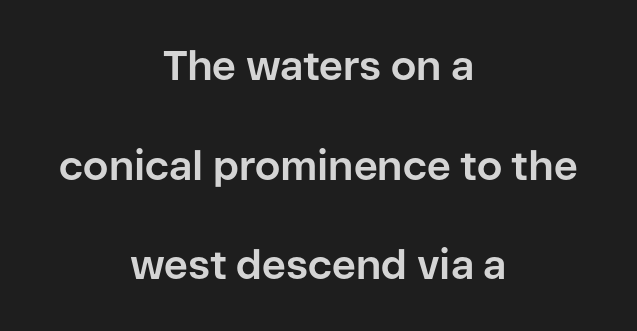
This rendering leaves character spacing at its baseline value. As a designer I'd log this as weight 700, bold. A typesetter would call this proportional, since set widths differ per character. Rows of type keep a wide berth in the vertical direction. The passage shown is not underscored anywhere.
